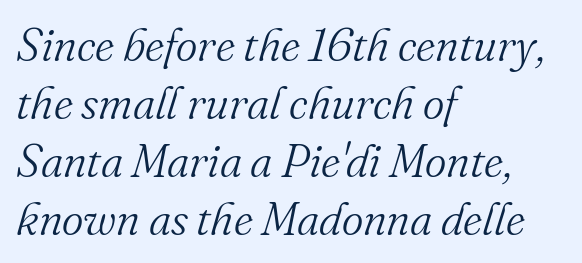
Q: Is the text bold? A: No.
Q: Is the text italic (slanted)? A: Yes, it leans right by about 16 degrees.
Q: Is the typeface a serif or a sans-serif typeface? A: Serif.
Q: Is the text underlined? A: No.
Q: How is the paragraph aligned? A: Left-aligned.
Q: Is the spacing between letters normal or unusually wide? A: Normal.
Q: Is the spacing between lines tight, normal or loose? A: Normal.
Q: Width (condensed, normal, or wide)? A: Normal.
Q: Stroke contrast? A: Medium.
Q: x-height? A: Small.
Q: Monospaced? A: No.
